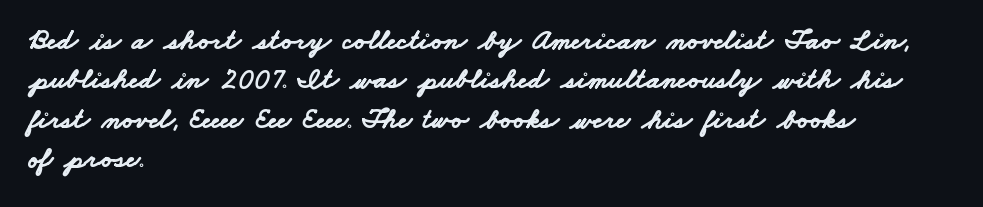
Q: Is the text bold? A: Yes.
Q: Is the typeface a serif or a sans-serif typeface? A: Sans-serif.
Q: Is the text underlined? A: No.
Q: How is the paragraph aligned? A: Left-aligned.
Q: Is the spacing between letters normal or unusually wide? A: Normal.
Q: Is the spacing between lines tight, normal or loose? A: Normal.
Q: Width (condensed, normal, or wide)? A: Wide.
Q: Stroke contrast? A: Low.
Q: x-height? A: Small.
Q: Monospaced? A: No.
